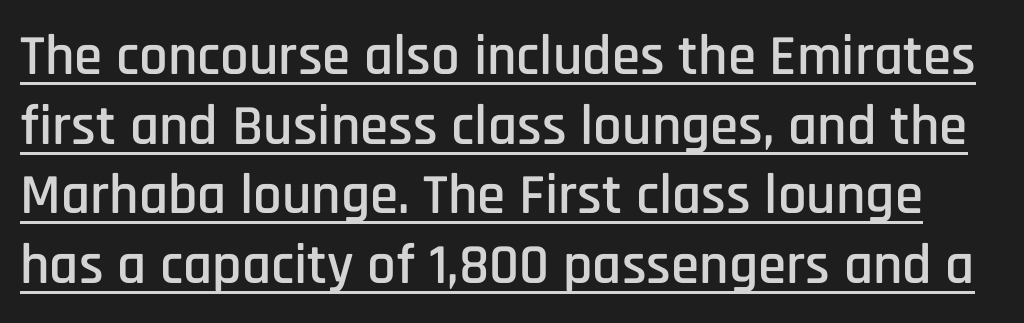
The image shows 57 px condensed sans-serif type, upright; set line spacing 1.22x, normal letter spacing, underlined; low stroke contrast and a large x-height.
